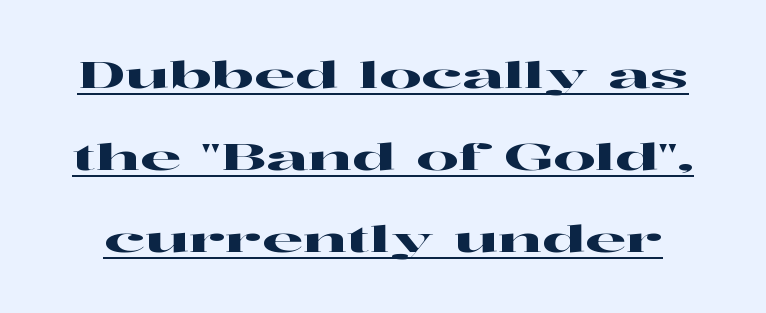
The image shows 37 px wide serif type, upright; set loose line spacing (2.21x), normal letter spacing, underlined; high stroke contrast and a medium x-height.
